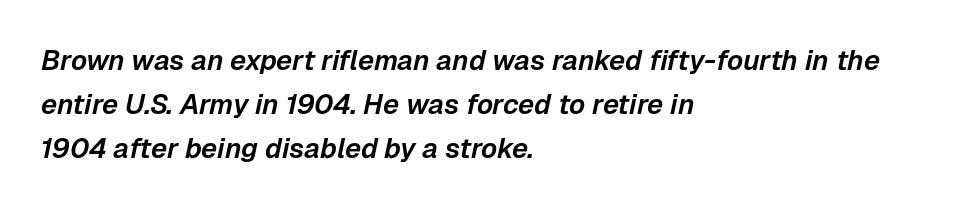
Q: Is the text italic (slanted)? A: Yes, it leans right by about 12 degrees.
Q: Is the text underlined? A: No.
Q: How is the paragraph aligned? A: Left-aligned.
Q: Is the spacing between letters normal or unusually wide? A: Normal.
Q: Is the spacing between lines tight, normal or loose? A: Normal.
Q: Width (condensed, normal, or wide)? A: Normal.
Q: Stroke contrast? A: Low.
Q: x-height? A: Medium.
Q: Monospaced? A: No.
